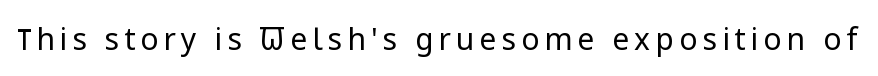
Vertical strokes here are truly vertical. Descenders hang freely into open space. The passage shown is typed in a proportional face where columns would drift. Unbolded letterforms with no extra heft. Letterform terminals end flat and unadorned throughout the passage.
